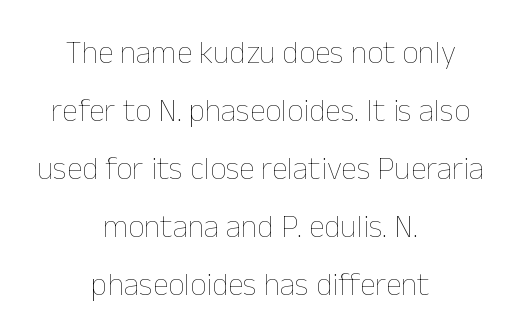
The image shows 32 px thin type, upright; set centered, line spacing 1.81x, normal letter spacing, not underlined; low stroke contrast and a medium x-height.
